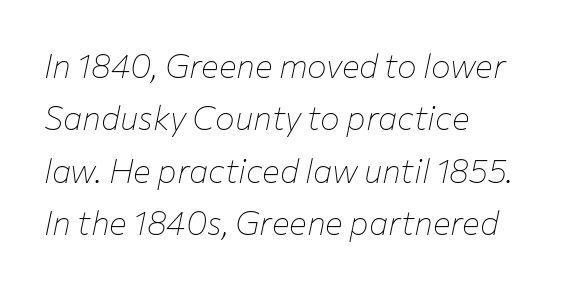
A typesetter would call this proportional, since set widths differ per character. The letters sit at their default tracking, neither squeezed nor spread. The rendering applies a slant to the glyphs. Interline gaps are of average width in this sample. Nothing heavy about these letters — not bold at all.
